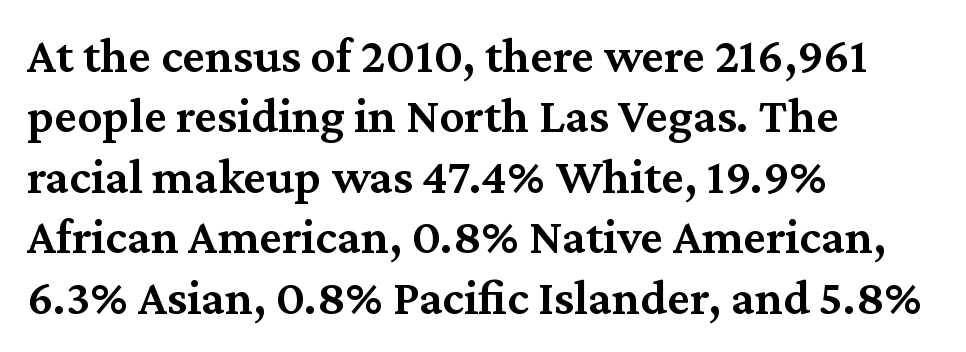
The text block is weighted toward the left margin, trailing off unevenly rightward. I'd describe the lettering as semibold — firm but not a full bold. A typesetter would call this zero additional tracking. The area under the type is left untouched.
